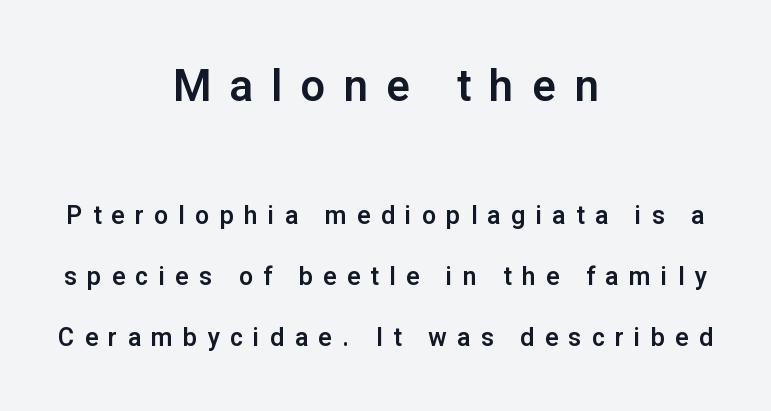
The rendering uses natural spacing where letterforms have individual widths. Each line is balanced around a shared central axis. Posture: upright roman. The line-height multiplier appears high, well above default.
